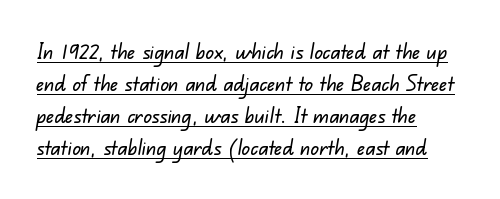
In CSS terms this would be text-align: left. Successive baselines arrive at the customary interval. The rendered words wear a rule along their underside. A typesetter would call this zero additional tracking.
